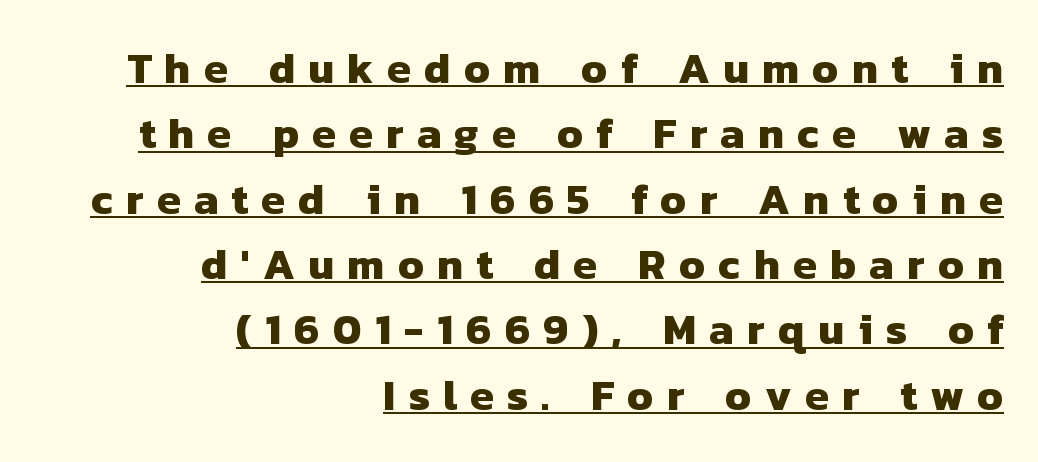
Q: Is the text bold? A: Yes.
Q: Is the typeface a serif or a sans-serif typeface? A: Sans-serif.
Q: Is the text underlined? A: Yes.
Q: How is the paragraph aligned? A: Right-aligned.
Q: Is the spacing between letters normal or unusually wide? A: Unusually wide.
Q: Is the spacing between lines tight, normal or loose? A: Normal.
Q: Width (condensed, normal, or wide)? A: Normal.
Q: Stroke contrast? A: Low.
Q: x-height? A: Medium.
Q: Monospaced? A: No.
